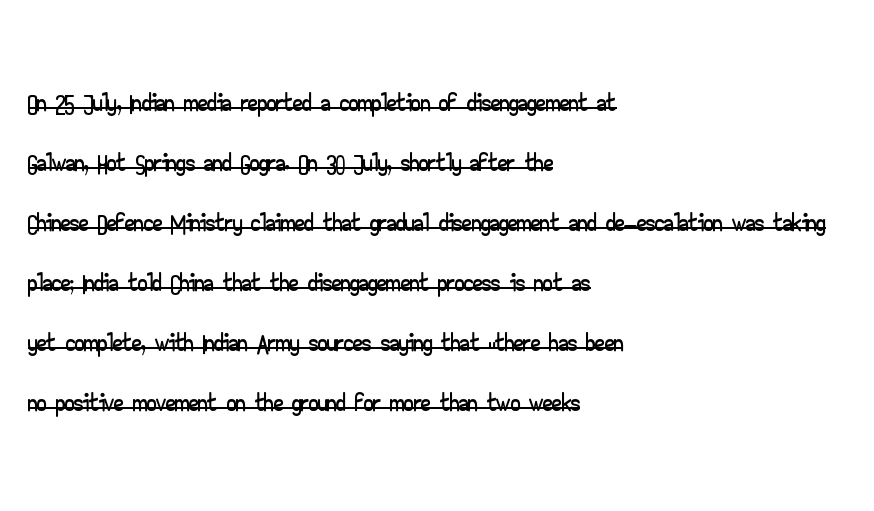
Type style note: lacks serifs. No italicization has been applied; the sample stays upright. Beneath each row of characters lies a ruled line. How would I describe the line gaps? Plain and ordinary. Varying glyph widths throughout — classic text-font behaviour. The letterforms sit shoulder to shoulder at normal distance.
